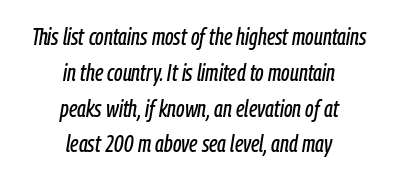
In terms of leading, this rendering sits right in the middle. Lines of text with bare space underneath. The rendering applies a slant to the glyphs. Typeset on center — no edge is straight. What stands out about the letter spacing? Nothing — it is the standard amount.
